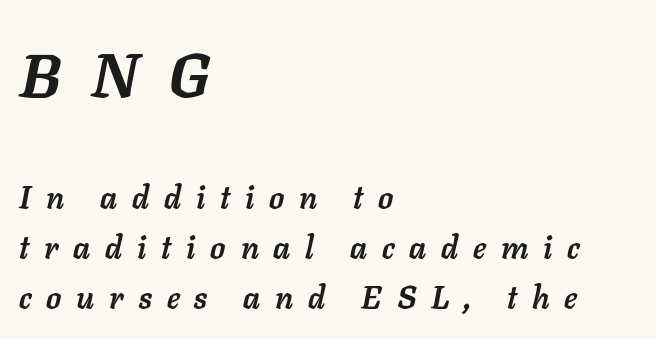
The image shows 62 px semibold type, italic (leaning right); set left-aligned, normal line spacing (1.62x), unusually wide letter spacing (+0.48 em), not underlined; the first (top) block is 2.0x larger; low stroke contrast and a medium x-height.
